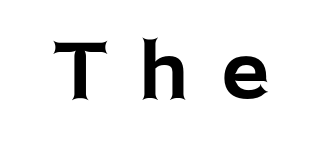
The image shows 78 px sans-serif type, upright; set unusually wide letter spacing (+0.43 em), not underlined; low stroke contrast and a medium x-height.
